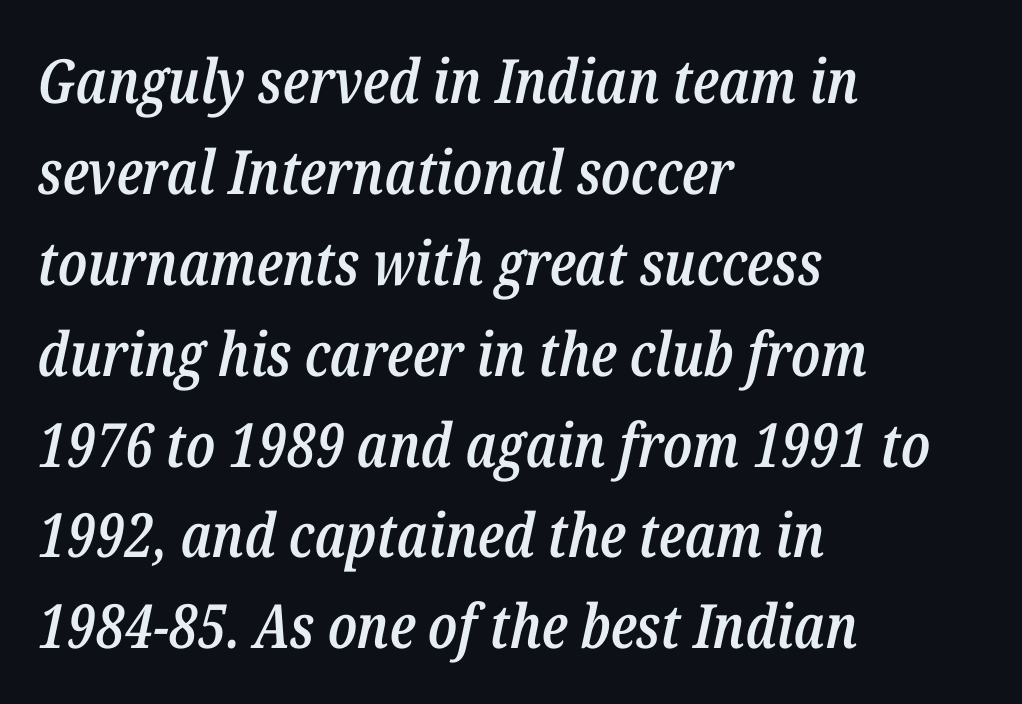
Q: Is the text bold? A: Semi-bold.
Q: Is the text italic (slanted)? A: Yes, it leans right by about 12 degrees.
Q: Is the text underlined? A: No.
Q: How is the paragraph aligned? A: Left-aligned.
Q: Is the spacing between letters normal or unusually wide? A: Normal.
Q: Is the spacing between lines tight, normal or loose? A: Normal.
Q: Width (condensed, normal, or wide)? A: Condensed.
Q: Stroke contrast? A: Low.
Q: x-height? A: Medium.
Q: Monospaced? A: No.
